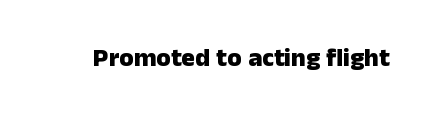
Q: Is the text bold? A: Yes.
Q: Is the text italic (slanted)? A: No, it is upright.
Q: Is the text underlined? A: No.
Q: Is the spacing between letters normal or unusually wide? A: Normal.
